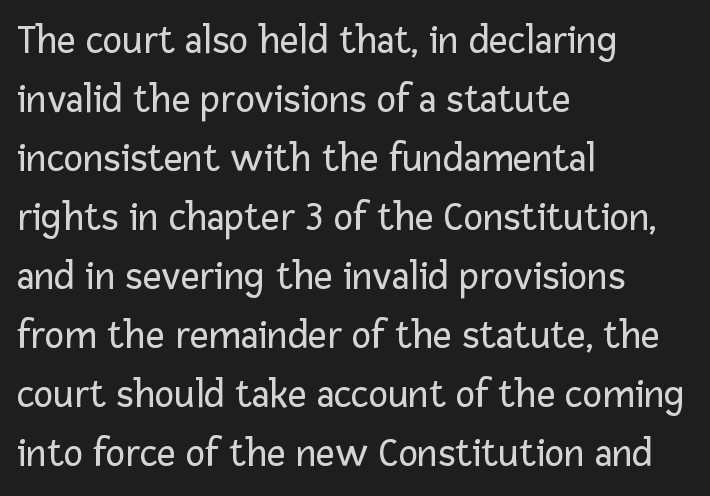
Nothing sits at the stroke ends, so this counts as sans-serif. Letters have the restrained weight of plain body copy at most. Short and long lines alike share a common starting point at left. Style check: upright. This sample keeps an unexceptional amount of space between lines.
